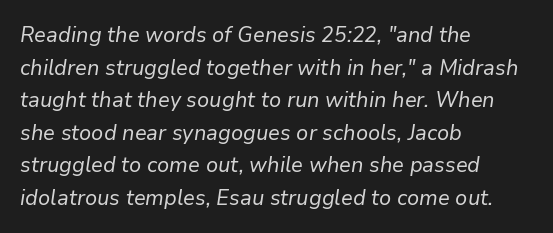
{"italic": "yes", "lean": "right", "slant_degrees": 9, "bold": "no", "underline": "no", "align": "left", "line_spacing": "normal", "line_spacing_ratio": 1.55, "letter_spacing": "normal", "letter_spacing_em": 0.0, "glyph_px": 21}
